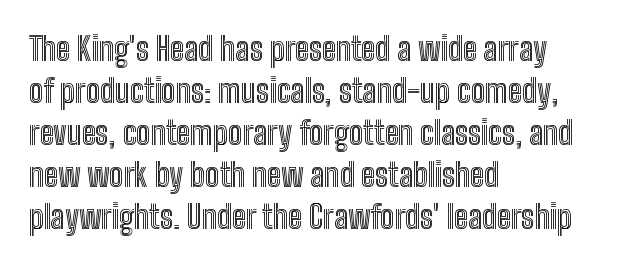
The image shows 32 px condensed type, upright; set left-aligned, normal line spacing (1.31x), normal letter spacing, not underlined; a medium x-height.
